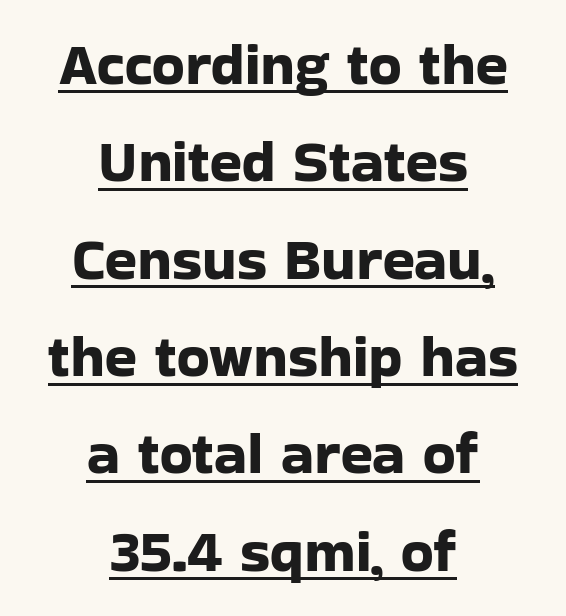
Q: Is the text italic (slanted)? A: No, it is upright.
Q: Is the typeface a serif or a sans-serif typeface? A: Sans-serif.
Q: Is the text underlined? A: Yes.
Q: How is the paragraph aligned? A: Centered.
Q: Is the spacing between letters normal or unusually wide? A: Normal.
Q: Is the spacing between lines tight, normal or loose? A: Normal.
Q: Width (condensed, normal, or wide)? A: Normal.
Q: Stroke contrast? A: Low.
Q: x-height? A: Medium.
Q: Monospaced? A: No.
